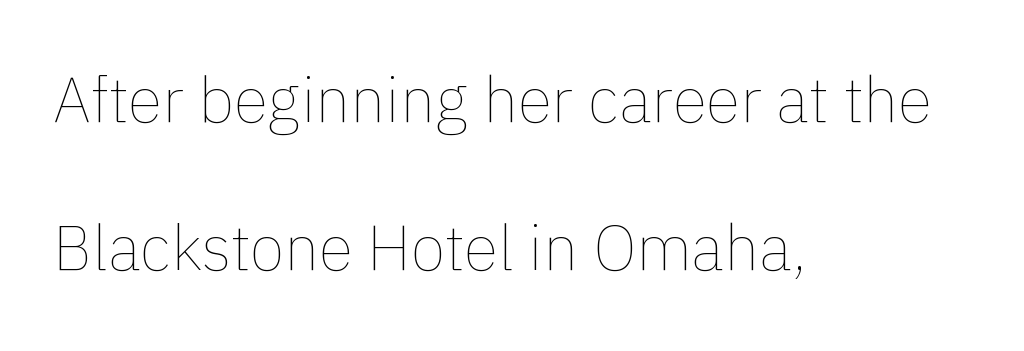
{"italic": "no", "bold": "no", "weight": "thin", "width": "normal", "stroke_contrast": "low", "x_height": "medium", "monospaced": "no", "underline": "no", "align": "left", "line_spacing": "loose", "line_spacing_ratio": 2.35, "letter_spacing": "normal", "letter_spacing_em": 0.0, "glyph_px": 63}
